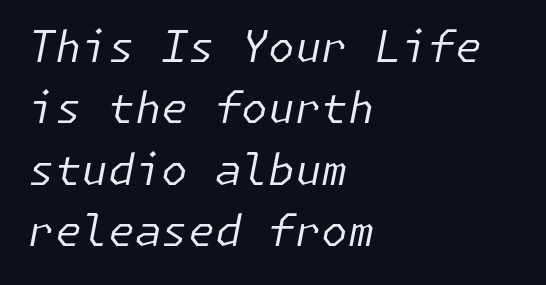
The rendering keeps characters at their native spacing. All the whitespace from short lines collects on the right. A typesetter would call this leading conventional body-copy spacing. Nobody drew a line under any word here. You can tell it's italic because the verticals aren't actually vertical.
